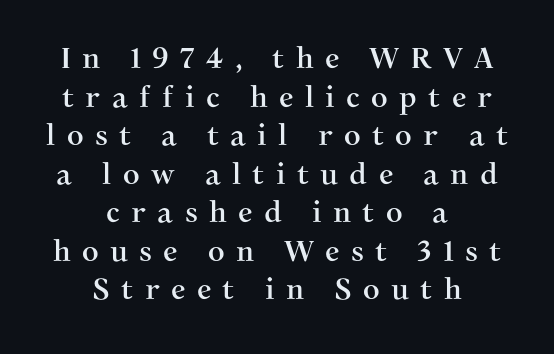
The image shows 29 px serif type, upright; set centered, normal line spacing (1.33x), unusually wide letter spacing (+0.39 em), not underlined; medium stroke contrast and a medium x-height.
